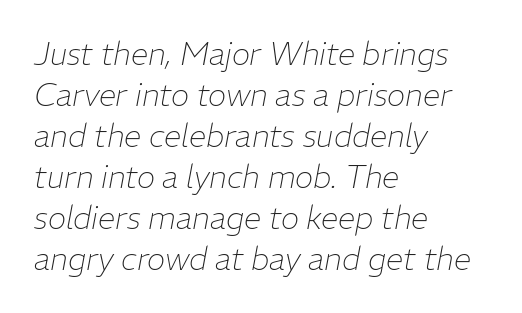
Notice how the stems are inclined rather than vertical — that's the hallmark of italics. This sample has the flowing, uneven cadence of proportional lettering. Is there much room between lines? A standard amount, neither cramped nor airy. Stroke thickness stays within the range of a standard reading face or lighter.
